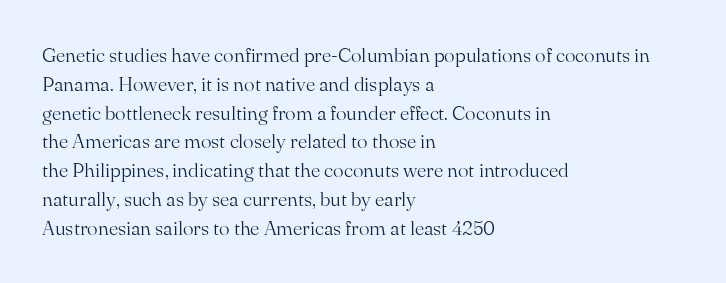
Vertical strokes here are truly vertical. The typesetting does not lean heavy: it is not bold. These lines keep a tight, regular rhythm from letter to letter. Anything drawn beneath the words? Only blank space. The designer left line spacing at the default. Caption: multi-line text, flush left, ragged right.
